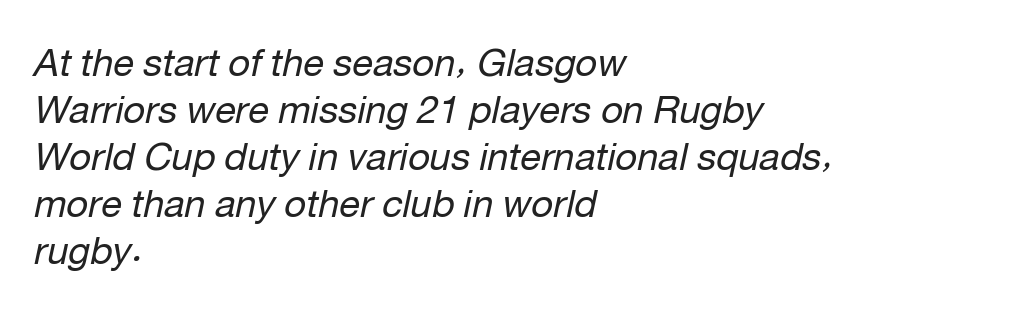
Q: Is the text bold? A: No.
Q: Is the text italic (slanted)? A: Yes, it leans right by about 12 degrees.
Q: Is the text underlined? A: No.
Q: How is the paragraph aligned? A: Left-aligned.
Q: Is the spacing between letters normal or unusually wide? A: Normal.
Q: Width (condensed, normal, or wide)? A: Normal.
Q: Stroke contrast? A: Low.
Q: x-height? A: Medium.
Q: Monospaced? A: No.
